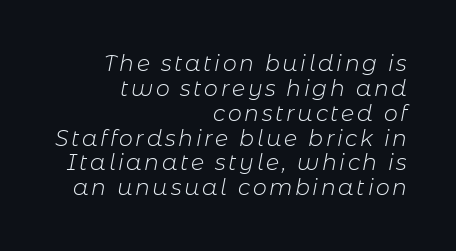
Q: Is the text bold? A: No.
Q: Is the text italic (slanted)? A: Yes, it leans right by about 11 degrees.
Q: Is the text underlined? A: No.
Q: How is the paragraph aligned? A: Right-aligned.
Q: Is the spacing between lines tight, normal or loose? A: Tight.
